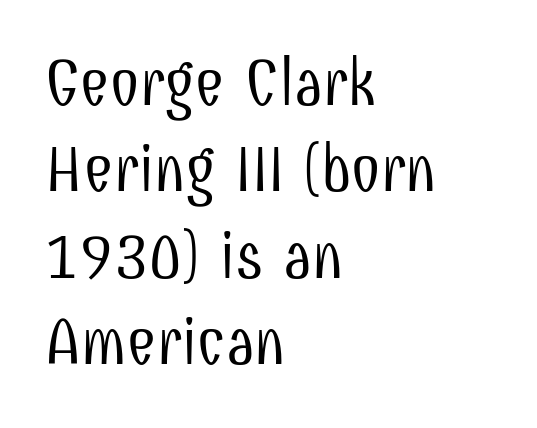
Proportional: the letters do not fall into vertical columns. Horizontal alignment here is leftward, the default for most running prose. It's the straight-up-and-down kind of type. Is the stroke heavy? The answer is a plain regular-or-lighter. Between one letter and the next there's only the usual sliver of space.
